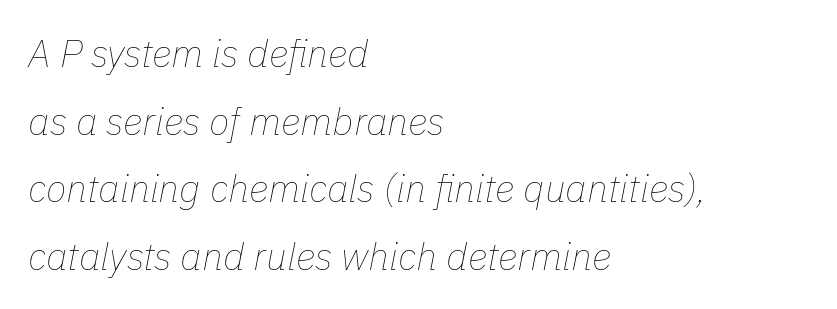
Q: Is the text bold? A: No.
Q: Is the text italic (slanted)? A: Yes, it leans right by about 11 degrees.
Q: Is the text underlined? A: No.
Q: How is the paragraph aligned? A: Left-aligned.
Q: Is the spacing between letters normal or unusually wide? A: Normal.
Q: Width (condensed, normal, or wide)? A: Normal.
Q: Stroke contrast? A: Low.
Q: x-height? A: Medium.
Q: Monospaced? A: No.
